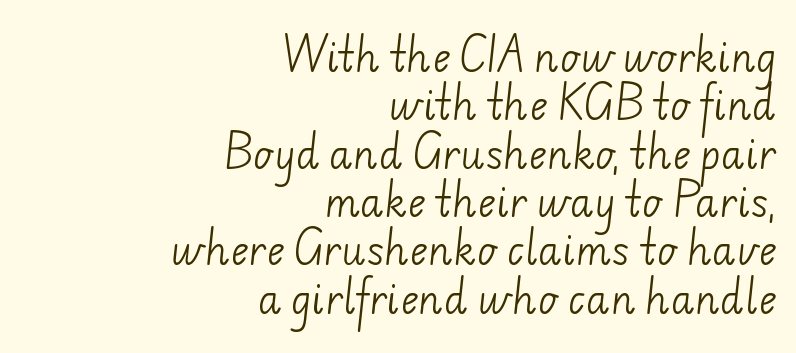
{"serif": "no", "bold": "no", "weight": "light", "width": "normal", "stroke_contrast": "low", "x_height": "small", "monospaced": "no", "underline": "no", "align": "right", "line_spacing_ratio": 1.24, "letter_spacing": "normal", "letter_spacing_em": 0.0, "glyph_px": 39}
